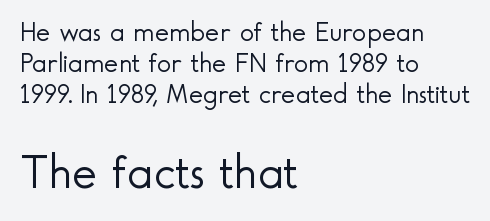
Q: Is the text bold? A: No.
Q: Is the text italic (slanted)? A: No, it is upright.
Q: Is the typeface a serif or a sans-serif typeface? A: Sans-serif.
Q: Is the text underlined? A: No.
Q: How is the paragraph aligned? A: Left-aligned.
Q: Is the spacing between letters normal or unusually wide? A: Normal.
Q: Is the spacing between lines tight, normal or loose? A: Tight.
Q: Which block of text is set in a larger size, the first (top) or the second (bottom)? A: The second (bottom) one.
Q: Width (condensed, normal, or wide)? A: Normal.
Q: x-height? A: Small.
Q: Monospaced? A: No.
